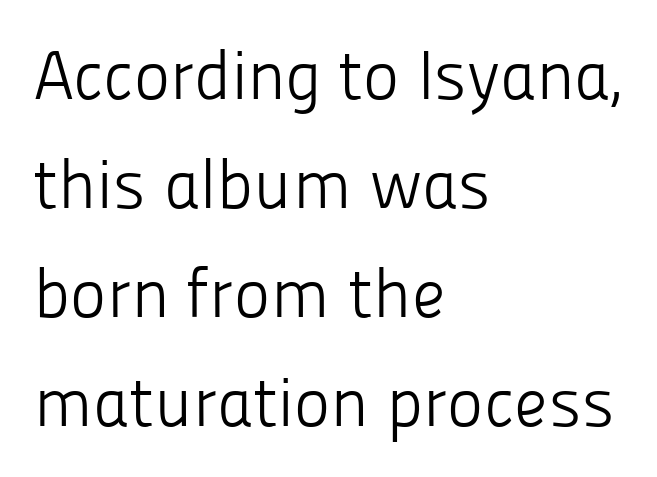
{"serif": "no", "italic": "no", "bold": "no", "weight": "light", "width": "normal", "stroke_contrast": "low", "x_height": "medium", "monospaced": "no", "underline": "no", "align": "left", "line_spacing": "normal", "line_spacing_ratio": 1.58, "letter_spacing": "normal", "letter_spacing_em": 0.0, "glyph_px": 69}
